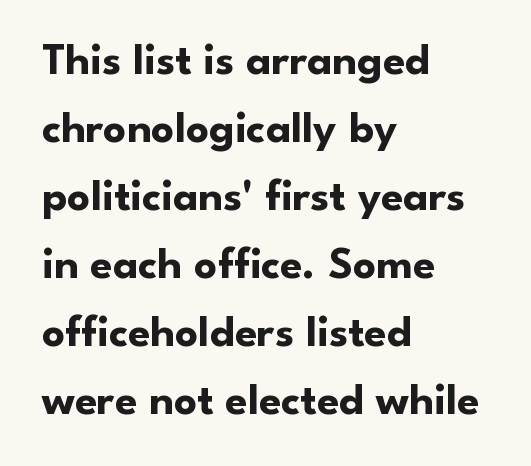
{"serif": "no", "italic": "no", "bold": "yes", "weight": "bold", "width": "normal", "stroke_contrast": "low", "x_height": "small", "monospaced": "no", "underline": "no", "align": "left", "line_spacing": "normal", "line_spacing_ratio": 1.51, "letter_spacing": "normal", "letter_spacing_em": 0.0, "glyph_px": 45}
